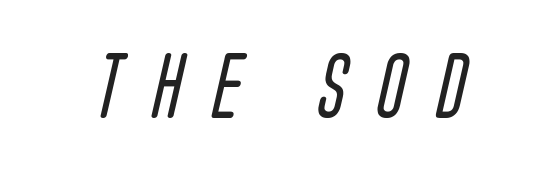
Varying glyph widths throughout — classic text-font behaviour. The gap between lines stays unmarked. Classification — sans serif. Caption: face not bold, strokes unweighted. You could only call the tracking loose — the letters float apart.
